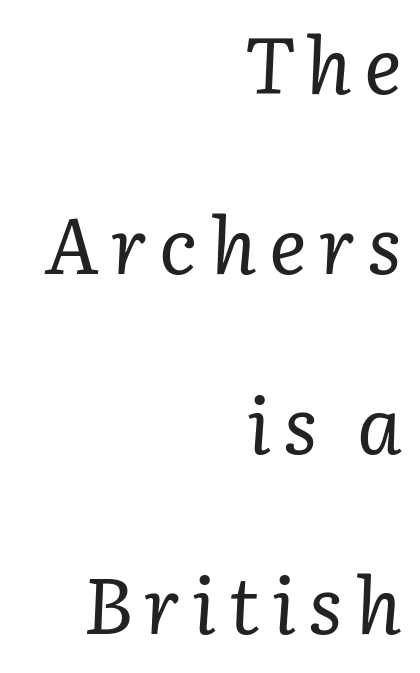
Q: Is the text bold? A: No.
Q: Is the text italic (slanted)? A: Yes, it leans right by about 3 degrees.
Q: Is the typeface a serif or a sans-serif typeface? A: Serif.
Q: Is the text underlined? A: No.
Q: How is the paragraph aligned? A: Right-aligned.
Q: Is the spacing between lines tight, normal or loose? A: Loose.
Q: Width (condensed, normal, or wide)? A: Normal.
Q: Stroke contrast? A: Low.
Q: x-height? A: Medium.
Q: Monospaced? A: No.
